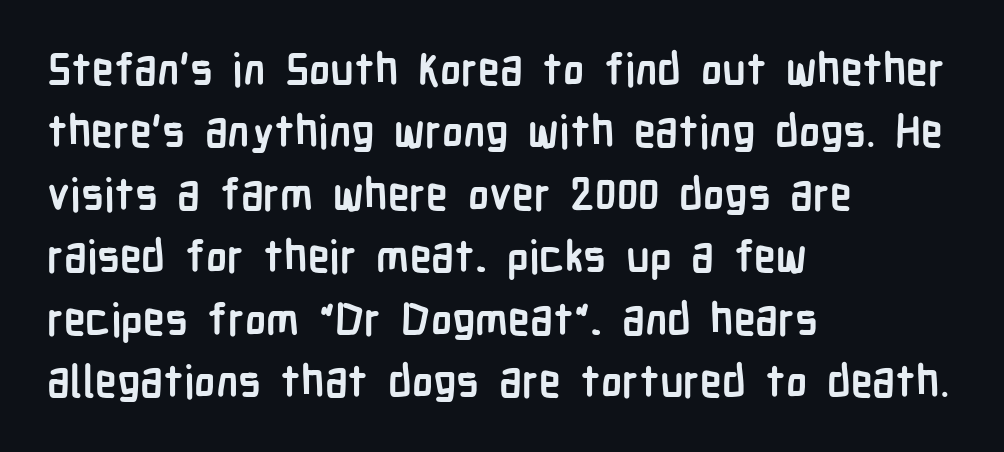
Q: Is the text bold? A: Yes.
Q: Is the text italic (slanted)? A: No, it is upright.
Q: Is the typeface a serif or a sans-serif typeface? A: Sans-serif.
Q: Is the text underlined? A: No.
Q: How is the paragraph aligned? A: Left-aligned.
Q: Is the spacing between letters normal or unusually wide? A: Normal.
Q: Is the spacing between lines tight, normal or loose? A: Normal.
Q: Width (condensed, normal, or wide)? A: Condensed.
Q: Stroke contrast? A: Low.
Q: x-height? A: Medium.
Q: Monospaced? A: No.
